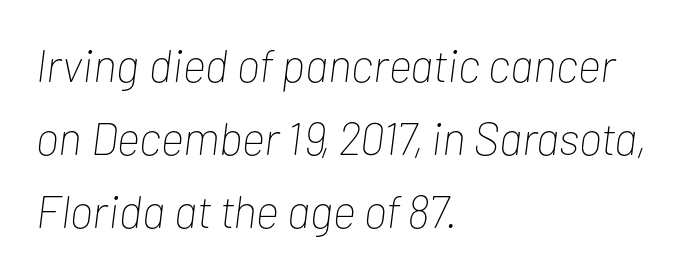
{"italic": "yes", "lean": "right", "slant_degrees": 7, "bold": "no", "weight": "thin", "width": "condensed", "stroke_contrast": "low", "x_height": "medium", "monospaced": "no", "underline": "no", "align": "left", "line_spacing": "normal", "line_spacing_ratio": 1.59, "letter_spacing": "normal", "letter_spacing_em": 0.0, "glyph_px": 46}
